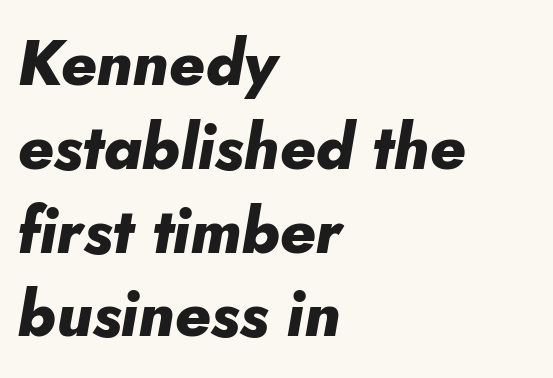
Unmarked baselines from the first word to the last. The glyphs look as if they've been sheared to an angle. In terms of leading, this rendering sits right in the middle. Students, note that the glyphs here touch the page at normal intervals. Do the characters align in a grid? No, the font is proportional. The rendering anchors every line to the left-hand side.
